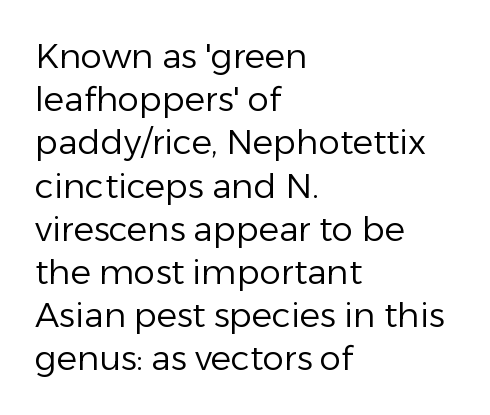
This is sans-serif lettering, the kind often seen on screens and signage. Only glyphs here, with clear space below each row. The compositor pushed each line to the left boundary. Does the leading feel generous? No, just average. Ordinary non-slanted type is in use.
